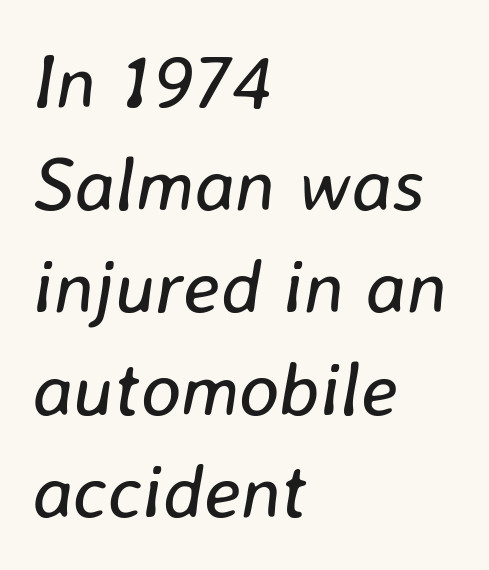
Horizontal bands of white between lines are of average thickness. Heft: none added — not bold. Glyph-to-glyph distance matches everyday printed text. Looks like regular typesetting: each glyph gets only the width it needs. Where is the straight margin? On the left. Check under the words: just untouched page.
